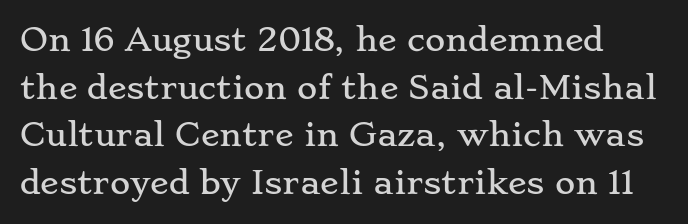
{"serif": "yes", "italic": "no", "width": "wide", "stroke_contrast": "low", "x_height": "small", "monospaced": "no", "underline": "no", "line_spacing": "normal", "line_spacing_ratio": 1.54, "letter_spacing": "normal", "letter_spacing_em": 0.0, "glyph_px": 31}
